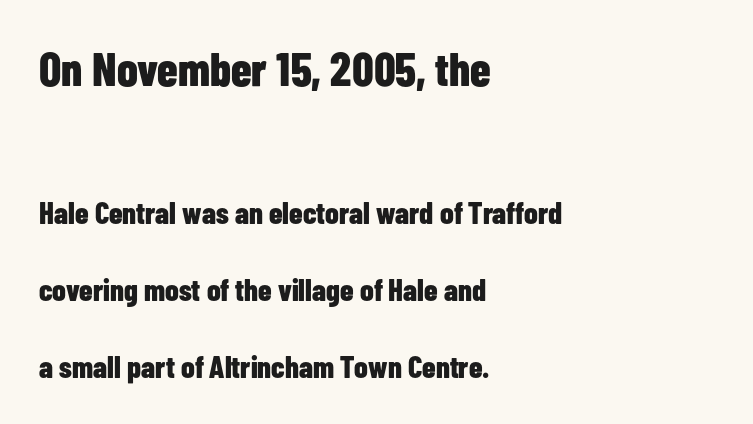
The image shows 47 px bold, condensed sans-serif type, upright; set left-aligned, loose line spacing (2.48x), normal letter spacing, not underlined; the first (top) block is 1.52x larger; low stroke contrast and a medium x-height.
